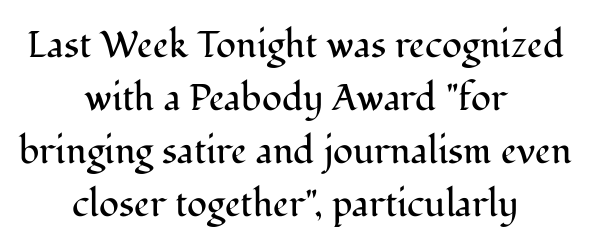
Q: Is the text bold? A: No.
Q: Is the text italic (slanted)? A: No, it is upright.
Q: Is the typeface a serif or a sans-serif typeface? A: Serif.
Q: Is the text underlined? A: No.
Q: How is the paragraph aligned? A: Centered.
Q: Is the spacing between letters normal or unusually wide? A: Normal.
Q: Is the spacing between lines tight, normal or loose? A: Normal.
Q: Width (condensed, normal, or wide)? A: Normal.
Q: Stroke contrast? A: Medium.
Q: x-height? A: Medium.
Q: Monospaced? A: No.
